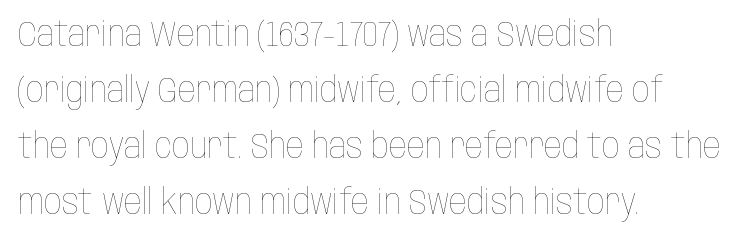
Q: Is the text bold? A: No.
Q: Is the text italic (slanted)? A: No, it is upright.
Q: Is the text underlined? A: No.
Q: How is the paragraph aligned? A: Left-aligned.
Q: Is the spacing between letters normal or unusually wide? A: Normal.
Q: Is the spacing between lines tight, normal or loose? A: Normal.
Q: Width (condensed, normal, or wide)? A: Condensed.
Q: Stroke contrast? A: Low.
Q: x-height? A: Large.
Q: Monospaced? A: No.
